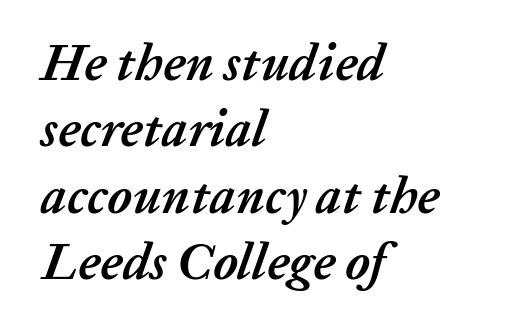
{"italic": "yes", "lean": "right", "slant_degrees": 20, "bold": "yes", "weight": "semibold", "width": "normal", "stroke_contrast": "low", "x_height": "medium", "monospaced": "no", "underline": "no", "align": "left", "line_spacing": "normal", "line_spacing_ratio": 1.3, "letter_spacing": "normal", "letter_spacing_em": 0.0, "glyph_px": 51}
